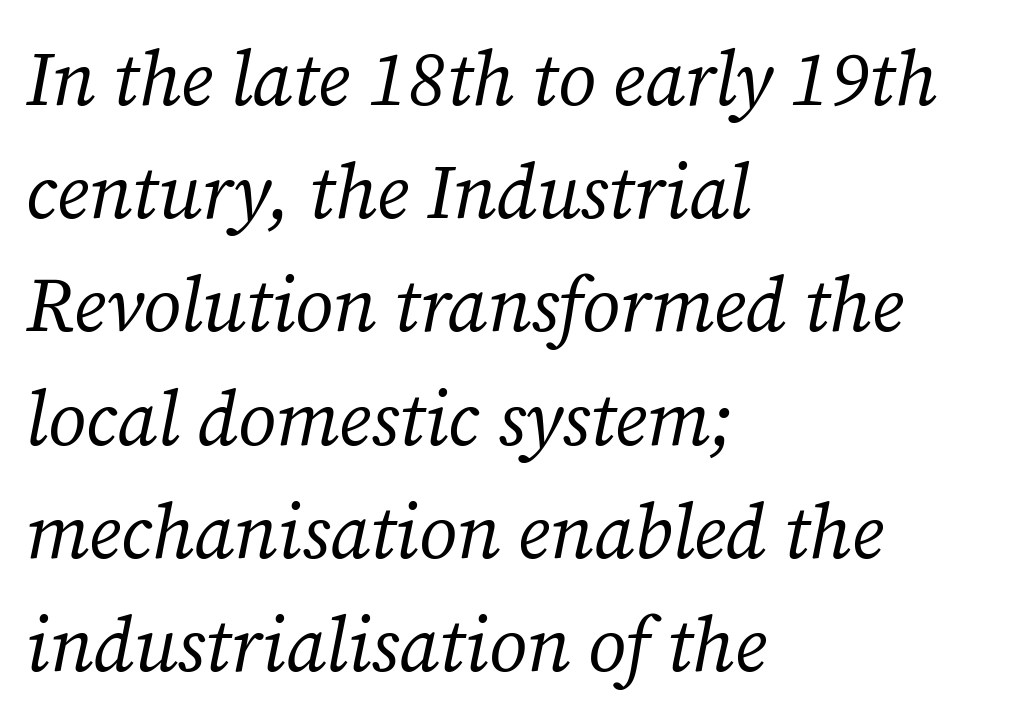
Observe the serifs anchoring each vertical stroke in this sample. These lines stack with their left ends in a neat column. Spacing verdict: proportional, widths tailored to each character. Students, note that the glyphs here touch the page at normal intervals. You can tell it's italic because the verticals aren't actually vertical. Line spacing here is normal.
